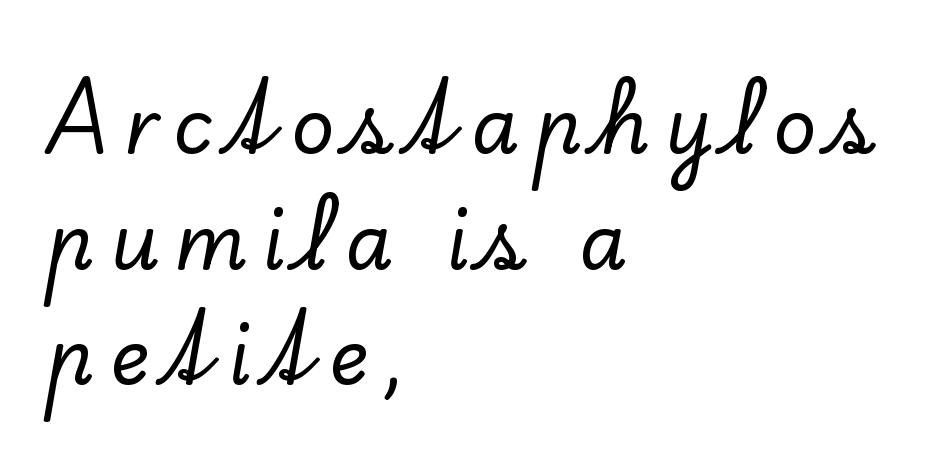
{"serif": "yes", "width": "normal", "stroke_contrast": "low", "x_height": "small", "monospaced": "no", "underline": "no", "align": "left", "line_spacing": "normal", "line_spacing_ratio": 1.52, "letter_spacing": "wide", "letter_spacing_em": 0.2, "glyph_px": 76}
